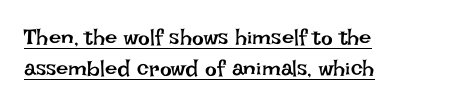
The weight would be labelled regular, book, light, or lighter still. Looks like someone drew a line under every word here. Line beginnings align vertically; line endings do not. This is roman type, the default non-slanted kind.
